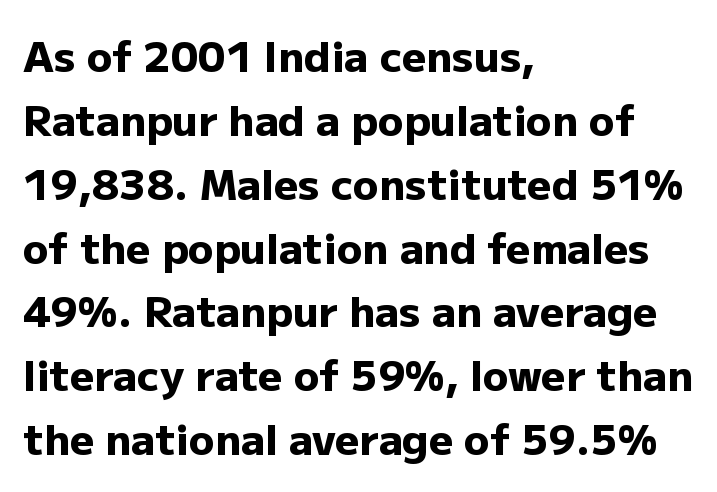
Here the designer chose a conventional face with non-uniform glyph widths. Caption: bold face, heavy strokes. Rendered with straight, roman letterforms. Unlike a traditional serif, this face leaves its strokes unadorned. Just letters on the line, the space beneath them empty.
